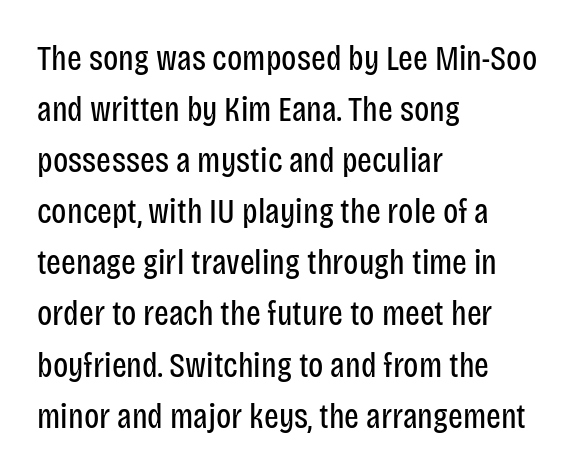
The image shows 35 px regular-weight, condensed sans-serif type, upright; set left-aligned, normal line spacing (1.46x), normal letter spacing, not underlined; low stroke contrast and a large x-height.
